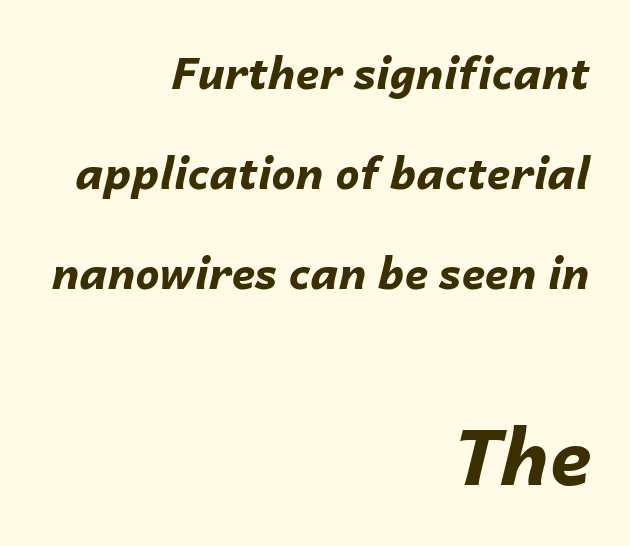
The face used here appears at its bigger size in the lower chunk. No extra tracking has been applied to these lines. Notice the wide empty band between every row — that's loose leading. The words here are not underlined. Does the weight exceed regular? Yes, all the way to bold. Casual observation: everything's shoved over to the right.
